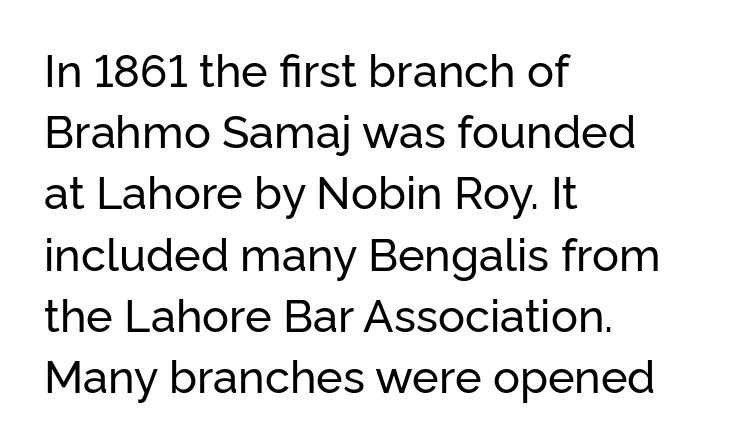
The tracking reads as untouched default to a designer's eye. A sans-serif font was chosen for this passage. Line spacing here is normal. The rag falls on the right side of this text block. The type sits square on the baseline with zero lean. The letters advance in unequal steps, a hallmark of proportional type.
